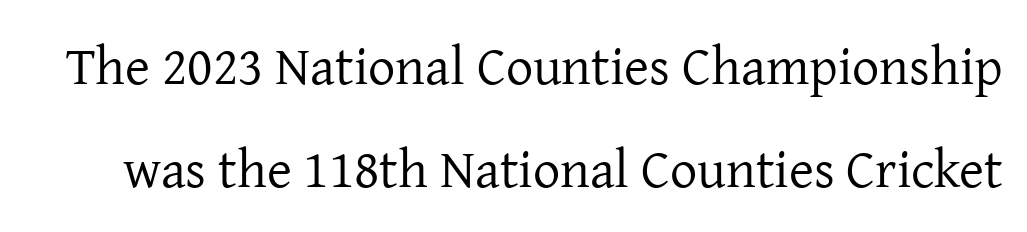
Q: Is the text bold? A: No.
Q: Is the text italic (slanted)? A: No, it is upright.
Q: Is the typeface a serif or a sans-serif typeface? A: Serif.
Q: Is the text underlined? A: No.
Q: Is the spacing between letters normal or unusually wide? A: Normal.
Q: Is the spacing between lines tight, normal or loose? A: Loose.
Q: Width (condensed, normal, or wide)? A: Normal.
Q: Stroke contrast? A: Low.
Q: x-height? A: Medium.
Q: Monospaced? A: No.
